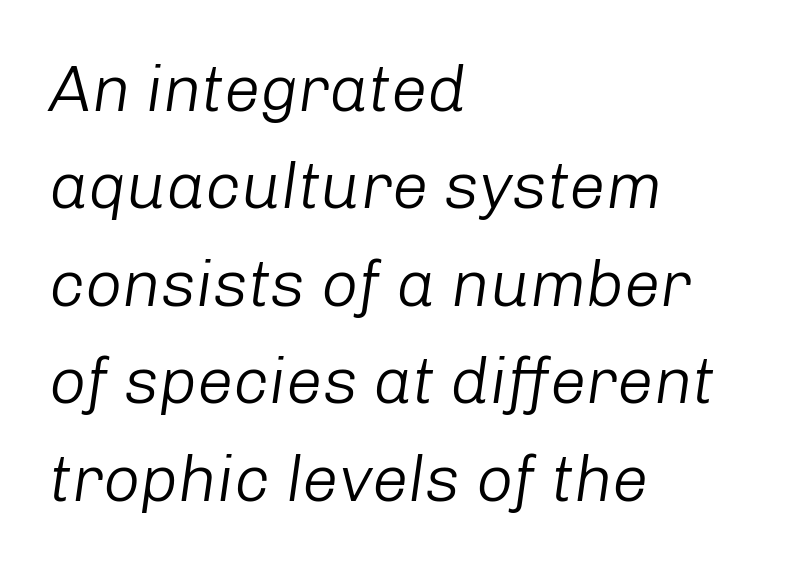
Heft: none added — not bold. The setting favours the left margin, as ordinary paragraphs usually do. Looks like regular typesetting: each glyph gets only the width it needs. The baseline area is clear. These lines sit exactly where default settings would place them. Students, note that the glyphs here touch the page at normal intervals.
